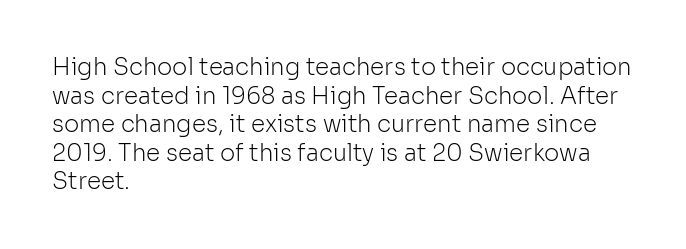
The image shows 23 px text type, upright; set left-aligned, line spacing 1.24x, normal letter spacing, not underlined.
